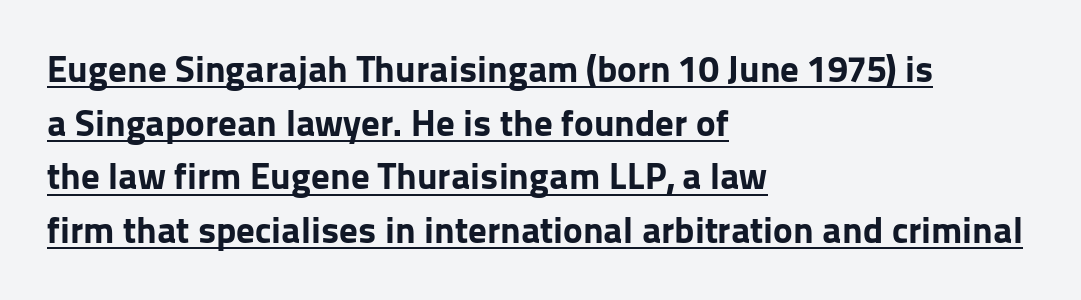
{"serif": "no", "italic": "no", "bold": "yes", "weight": "bold", "width": "normal", "stroke_contrast": "low", "x_height": "medium", "monospaced": "no", "underline": "yes", "align": "left", "line_spacing": "normal", "line_spacing_ratio": 1.45, "letter_spacing": "normal", "letter_spacing_em": 0.0, "glyph_px": 37}
